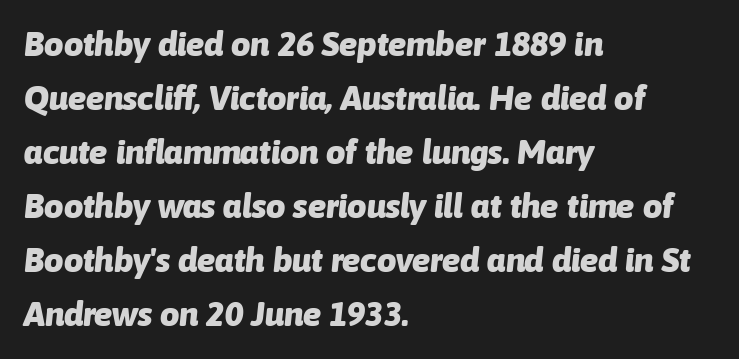
Chunky letters — that's bold for sure. The glyphs look as if they've been sheared to an angle. Decoration check: the copy has no underline. One-word summary of the alignment: left. This sample has the flowing, uneven cadence of proportional lettering.
